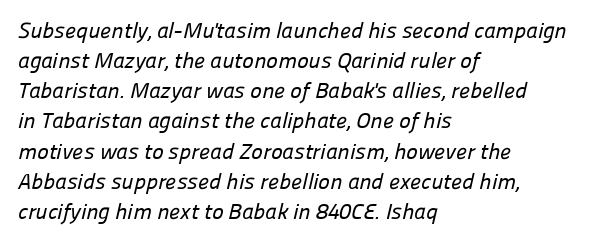
Rows of type keep a routine distance in the vertical direction. A typesetter would call this zero additional tracking. Leftover space on each line is placed entirely after the last word. Descenders are the only things crossing below the line.
